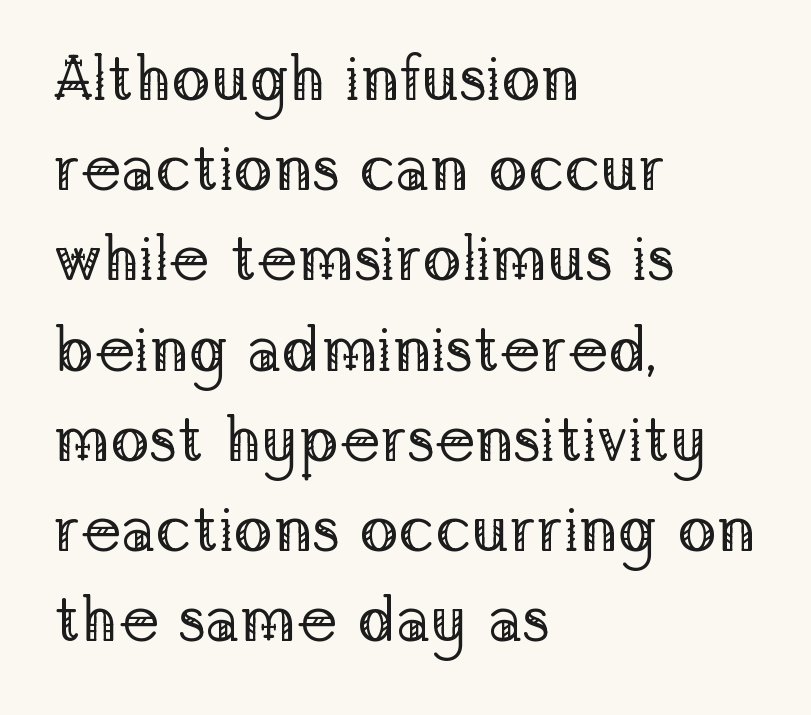
The image shows 64 px regular-weight serif type, upright; set left-aligned, normal line spacing (1.41x), normal letter spacing, not underlined; low stroke contrast and a medium x-height.
